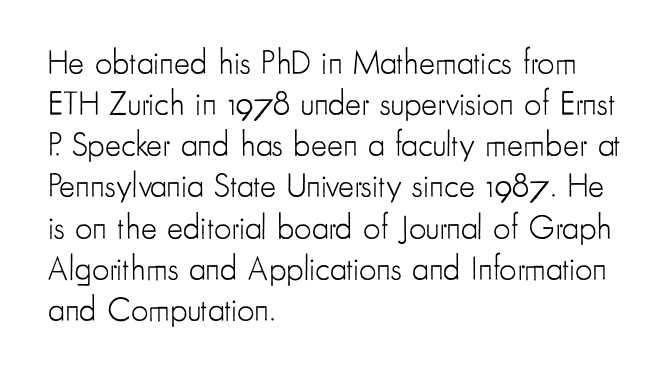
Q: Is the text bold? A: No.
Q: Is the text italic (slanted)? A: No, it is upright.
Q: Is the typeface a serif or a sans-serif typeface? A: Sans-serif.
Q: Is the text underlined? A: No.
Q: How is the paragraph aligned? A: Left-aligned.
Q: Is the spacing between letters normal or unusually wide? A: Normal.
Q: Width (condensed, normal, or wide)? A: Condensed.
Q: Stroke contrast? A: Low.
Q: x-height? A: Small.
Q: Monospaced? A: No.
